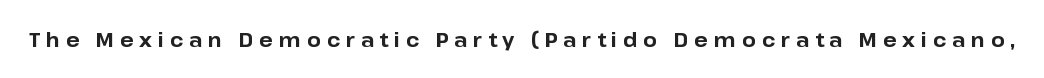
The image shows 20 px bold type, upright; set unusually wide letter spacing (+0.29 em), not underlined.
